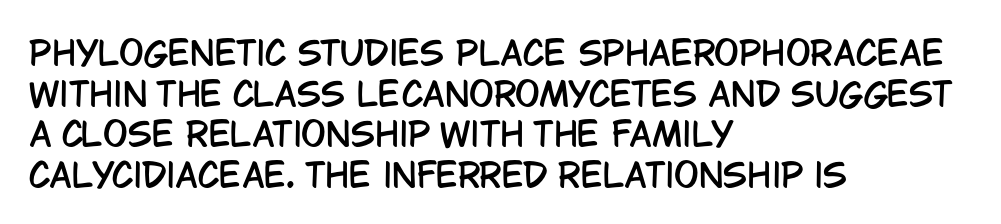
The image shows 33 px condensed sans-serif type, upright; set left-aligned, line spacing 1.23x, normal letter spacing, not underlined; low stroke contrast and a large x-height.
